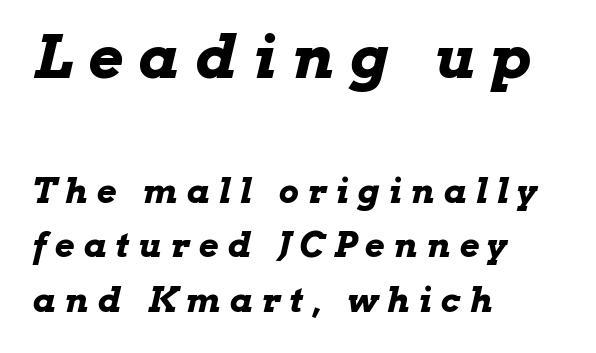
{"italic": "yes", "lean": "right", "slant_degrees": 13, "bold": "yes", "weight": "bold", "width": "wide", "stroke_contrast": "low", "x_height": "medium", "monospaced": "no", "underline": "no", "align": "left", "line_spacing": "normal", "line_spacing_ratio": 1.61, "letter_spacing": "wide", "letter_spacing_em": 0.27, "larger_block": "first", "size_ratio": 1.76, "glyph_px": 60}
